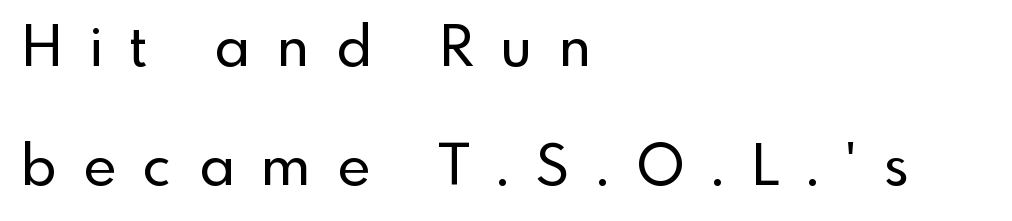
Q: Is the text italic (slanted)? A: No, it is upright.
Q: Is the typeface a serif or a sans-serif typeface? A: Sans-serif.
Q: Is the text underlined? A: No.
Q: How is the paragraph aligned? A: Left-aligned.
Q: Is the spacing between letters normal or unusually wide? A: Unusually wide.
Q: Is the spacing between lines tight, normal or loose? A: Loose.
Q: Width (condensed, normal, or wide)? A: Normal.
Q: x-height? A: Small.
Q: Monospaced? A: No.
